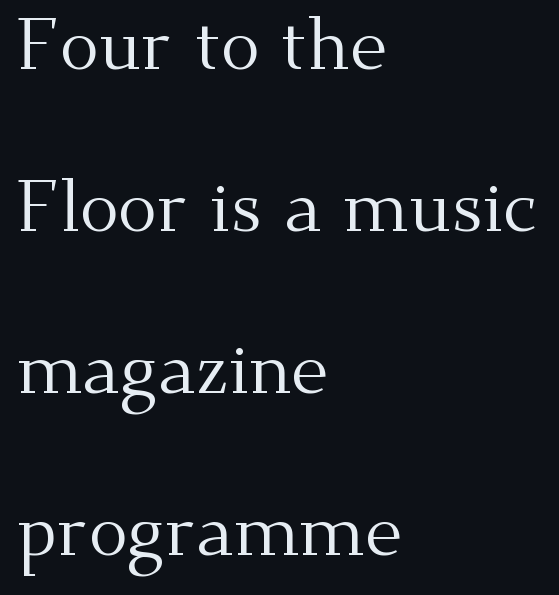
{"serif": "yes", "italic": "no", "bold": "no", "weight": "regular", "width": "normal", "stroke_contrast": "medium", "x_height": "small", "monospaced": "no", "underline": "no", "align": "left", "line_spacing": "loose", "line_spacing_ratio": 2.22, "letter_spacing": "normal", "letter_spacing_em": 0.0, "glyph_px": 73}
